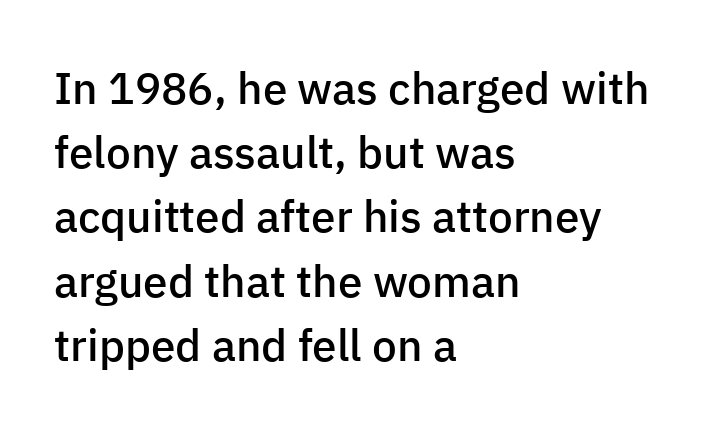
{"serif": "no", "italic": "no", "bold": "semi", "weight": "semibold", "width": "normal", "stroke_contrast": "low", "x_height": "medium", "monospaced": "no", "underline": "no", "align": "left", "line_spacing": "normal", "line_spacing_ratio": 1.46, "letter_spacing": "normal", "letter_spacing_em": 0.0, "glyph_px": 44}
